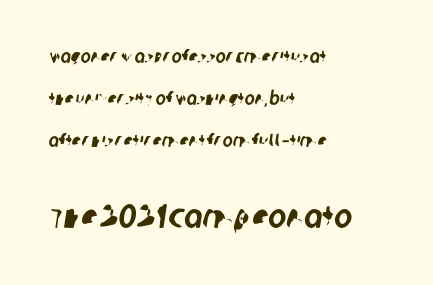
Q: Is the typeface a serif or a sans-serif typeface? A: Sans-serif.
Q: Is the text underlined? A: No.
Q: How is the paragraph aligned? A: Left-aligned.
Q: Is the spacing between letters normal or unusually wide? A: Normal.
Q: Is the spacing between lines tight, normal or loose? A: Loose.
Q: Which block of text is set in a larger size, the first (top) or the second (bottom)? A: The second (bottom) one.
Q: Width (condensed, normal, or wide)? A: Condensed.
Q: Stroke contrast? A: Low.
Q: x-height? A: Large.
Q: Monospaced? A: No.
